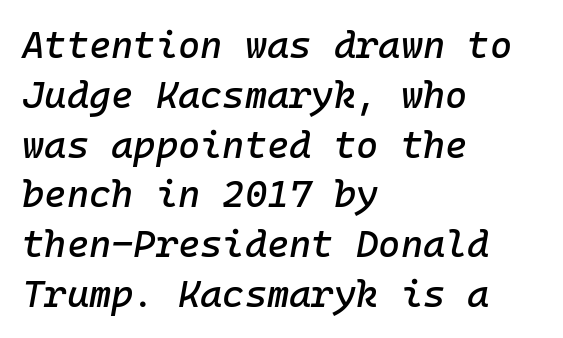
{"italic": "yes", "lean": "right", "slant_degrees": 10, "width": "normal", "stroke_contrast": "low", "x_height": "medium", "monospaced": "yes", "underline": "no", "align": "left", "line_spacing": "normal", "line_spacing_ratio": 1.31, "letter_spacing": "normal", "letter_spacing_em": 0.0, "glyph_px": 38}
